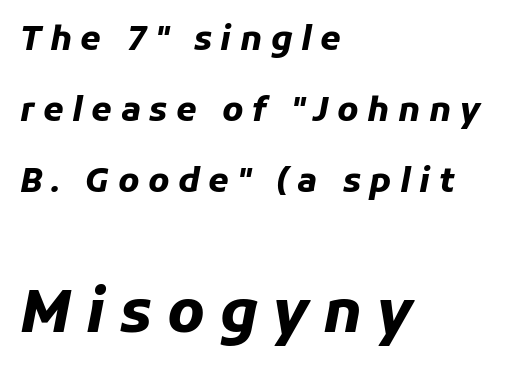
The image shows 58 px heavy type, italic (leaning right); set left-aligned, loose line spacing (2.15x), unusually wide letter spacing (+0.26 em), not underlined; the second (bottom) block is 1.76x larger; low stroke contrast and a medium x-height.
